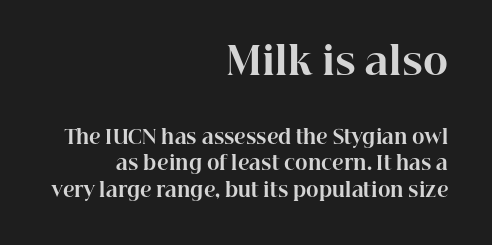
Do the characters align in a grid? No, the font is proportional. Note: larger setting up top, smaller setting below. Does the copy run flush right? Yes — the right margin is perfectly even. These lines are composed in type with serifs. These lines carry a lot of weight — the face is fully bold.
